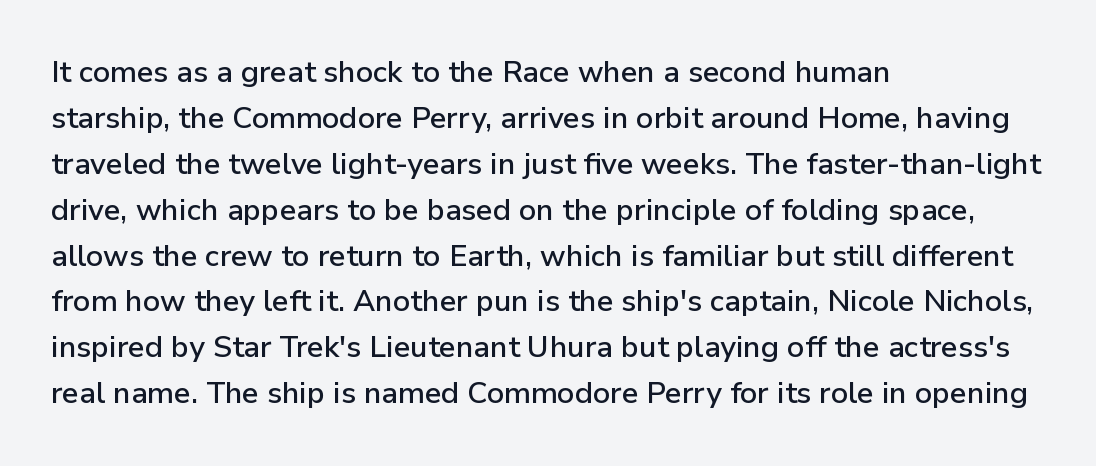
Casual observation: everything's shoved over to the left. Whoever set this chose a conventional vertical rhythm. Unlike italic type, these characters show no tilt at all. Compared with typical body copy, the letter spacing here is the same. The baseline area is clear. Regarding serifs, this sample does without them.
